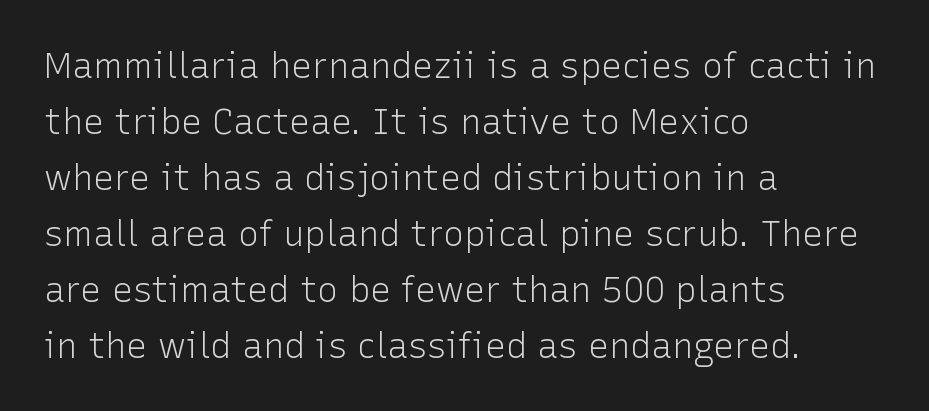
{"serif": "no", "italic": "no", "bold": "no", "weight": "light", "width": "normal", "stroke_contrast": "low", "x_height": "medium", "monospaced": "no", "underline": "no", "align": "left", "line_spacing": "normal", "line_spacing_ratio": 1.6, "letter_spacing": "normal", "letter_spacing_em": 0.0, "glyph_px": 35}
